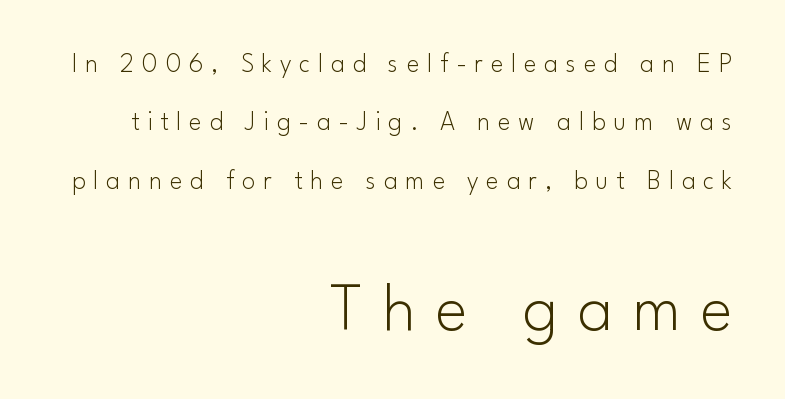
The face used here appears at its bigger size in the lower chunk. These lines stand farther apart than default settings would place them. The passage shown has open, widely tracked lettering throughout. The rendering uses natural spacing where letterforms have individual widths. No chunkiness to these letters — they're not bold.
